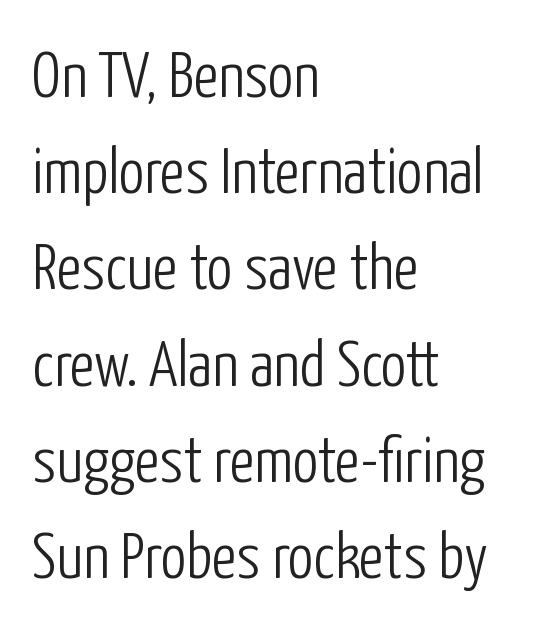
{"serif": "no", "italic": "no", "bold": "no", "weight": "light", "width": "condensed", "stroke_contrast": "low", "x_height": "medium", "monospaced": "no", "underline": "no", "align": "left", "line_spacing": "normal", "line_spacing_ratio": 1.48, "letter_spacing": "normal", "letter_spacing_em": 0.0, "glyph_px": 65}
